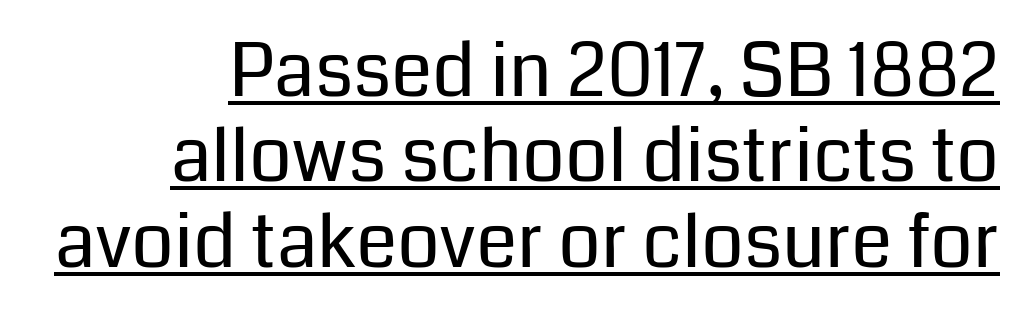
Q: Is the text bold? A: No.
Q: Is the text italic (slanted)? A: No, it is upright.
Q: Is the typeface a serif or a sans-serif typeface? A: Sans-serif.
Q: Is the text underlined? A: Yes.
Q: How is the paragraph aligned? A: Right-aligned.
Q: Is the spacing between letters normal or unusually wide? A: Normal.
Q: Is the spacing between lines tight, normal or loose? A: Tight.
Q: Width (condensed, normal, or wide)? A: Normal.
Q: Stroke contrast? A: Low.
Q: x-height? A: Medium.
Q: Monospaced? A: No.
